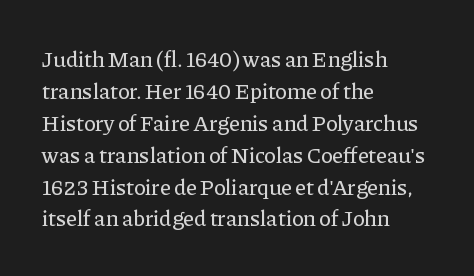
Q: Is the text italic (slanted)? A: No, it is upright.
Q: Is the text underlined? A: No.
Q: How is the paragraph aligned? A: Left-aligned.
Q: Is the spacing between letters normal or unusually wide? A: Normal.
Q: Is the spacing between lines tight, normal or loose? A: Normal.
